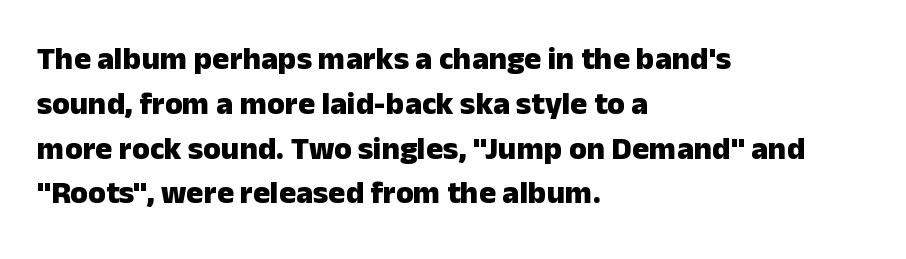
The image shows 32 px heavy sans-serif type, upright; set left-aligned, normal line spacing (1.4x), normal letter spacing, not underlined; low stroke contrast and a medium x-height.
